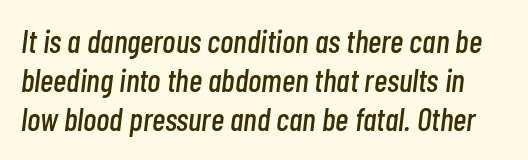
{"italic": "yes", "lean": "right", "slant_degrees": 7, "width": "condensed", "stroke_contrast": "low", "x_height": "medium", "monospaced": "no", "underline": "no", "line_spacing_ratio": 1.22, "letter_spacing": "normal", "letter_spacing_em": 0.0, "glyph_px": 32}
